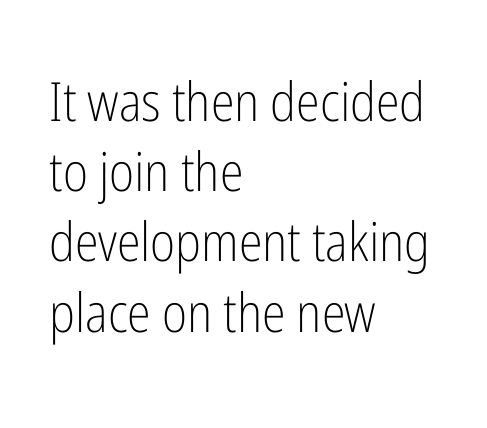
Q: Is the text bold? A: No.
Q: Is the text italic (slanted)? A: No, it is upright.
Q: Is the typeface a serif or a sans-serif typeface? A: Sans-serif.
Q: Is the text underlined? A: No.
Q: How is the paragraph aligned? A: Left-aligned.
Q: Is the spacing between letters normal or unusually wide? A: Normal.
Q: Is the spacing between lines tight, normal or loose? A: Normal.
Q: Width (condensed, normal, or wide)? A: Condensed.
Q: Stroke contrast? A: Low.
Q: x-height? A: Medium.
Q: Monospaced? A: No.
